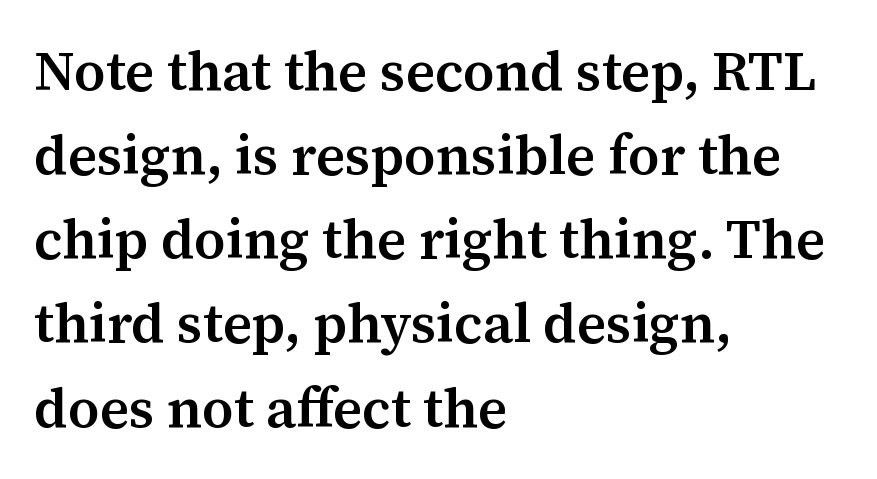
{"serif": "yes", "italic": "no", "bold": "semi", "weight": "semibold", "width": "normal", "stroke_contrast": "medium", "x_height": "medium", "monospaced": "no", "underline": "no", "align": "left", "line_spacing": "normal", "line_spacing_ratio": 1.53, "letter_spacing": "normal", "letter_spacing_em": 0.0, "glyph_px": 55}
